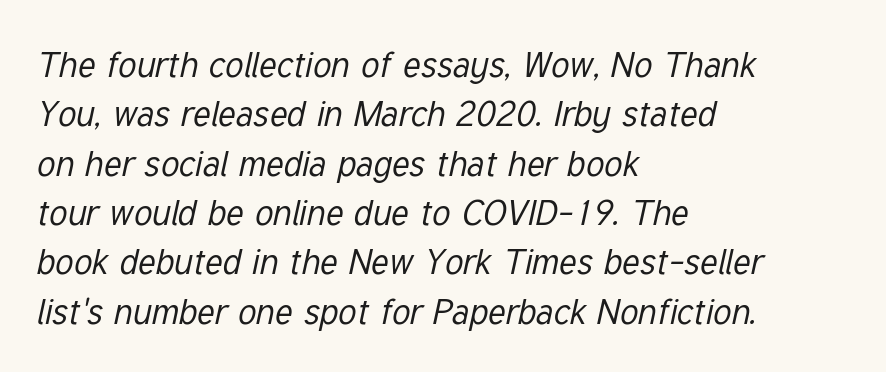
Rows of type keep a routine distance in the vertical direction. The passage shown is typed in a proportional face where columns would drift. Summary of weight: not heavy and not bold. No word sits above an underline. The gaps between neighbouring characters are ordinary and unremarkable.
